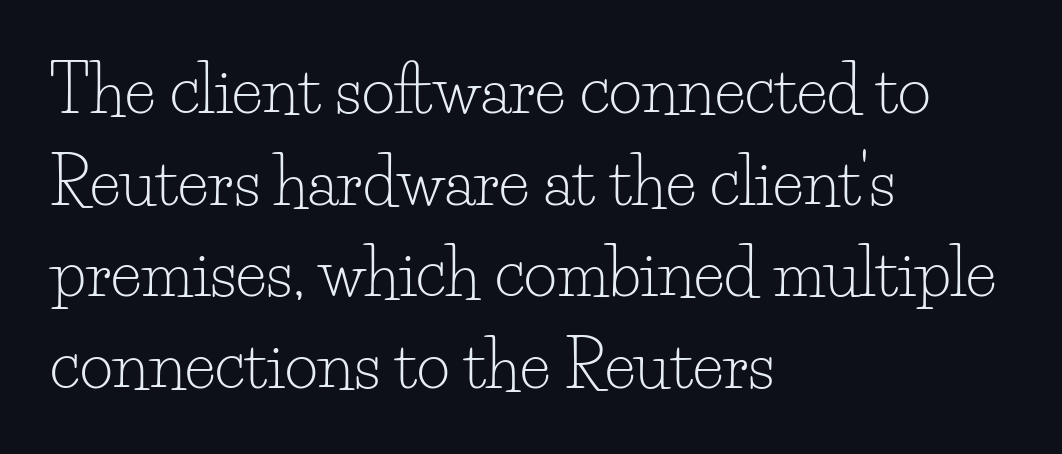
The letters carry serifs — small finishing strokes at the ends of their stems. This sample is left-justified, so line endings fall wherever the words run out. Notice how the stems are strictly vertical — no italics here. A clean baseline with only descenders dipping below it.
